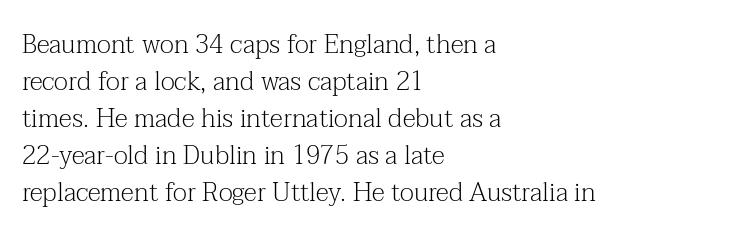
The image shows 26 px text type, upright; set left-aligned, normal line spacing (1.42x), normal letter spacing, not underlined.
